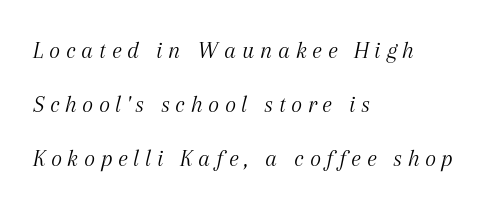
Q: Is the text bold? A: No.
Q: Is the text italic (slanted)? A: Yes, it leans right by about 12 degrees.
Q: Is the text underlined? A: No.
Q: How is the paragraph aligned? A: Left-aligned.
Q: Is the spacing between letters normal or unusually wide? A: Unusually wide.
Q: Is the spacing between lines tight, normal or loose? A: Loose.
